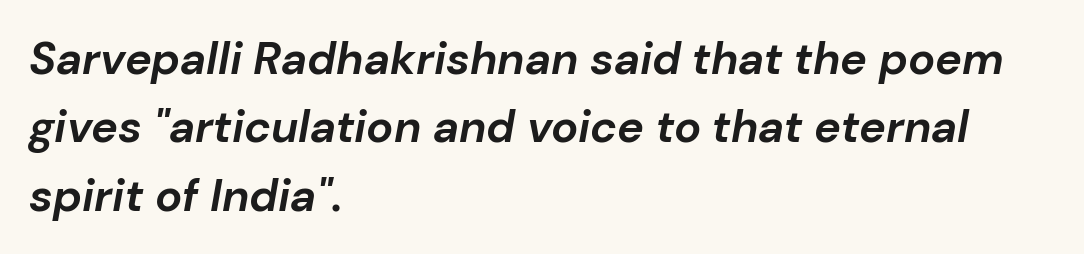
The image shows 45 px bold type, italic (leaning right); set left-aligned, normal line spacing (1.52x), normal letter spacing, not underlined; low stroke contrast and a medium x-height.
